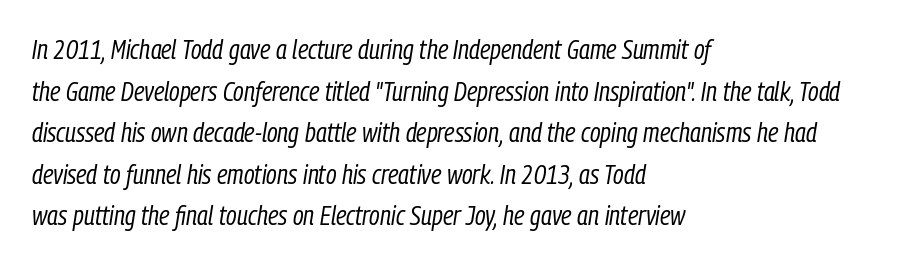
The image shows 27 px text type, italic (leaning right); set left-aligned, normal line spacing (1.54x), normal letter spacing, not underlined.
